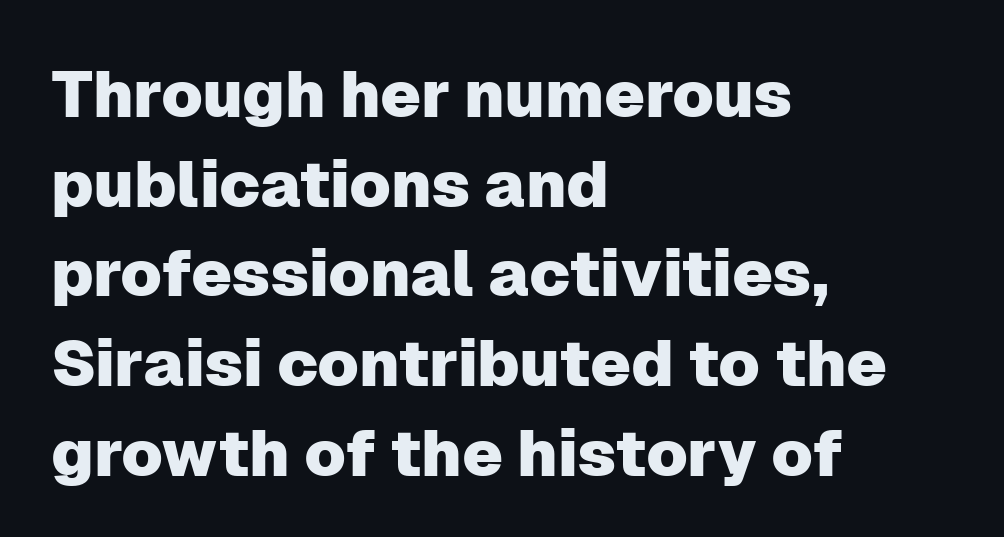
Q: Is the text italic (slanted)? A: No, it is upright.
Q: Is the typeface a serif or a sans-serif typeface? A: Sans-serif.
Q: Is the text underlined? A: No.
Q: How is the paragraph aligned? A: Left-aligned.
Q: Is the spacing between letters normal or unusually wide? A: Normal.
Q: Is the spacing between lines tight, normal or loose? A: Normal.
Q: Width (condensed, normal, or wide)? A: Normal.
Q: Stroke contrast? A: Low.
Q: x-height? A: Medium.
Q: Monospaced? A: No.
